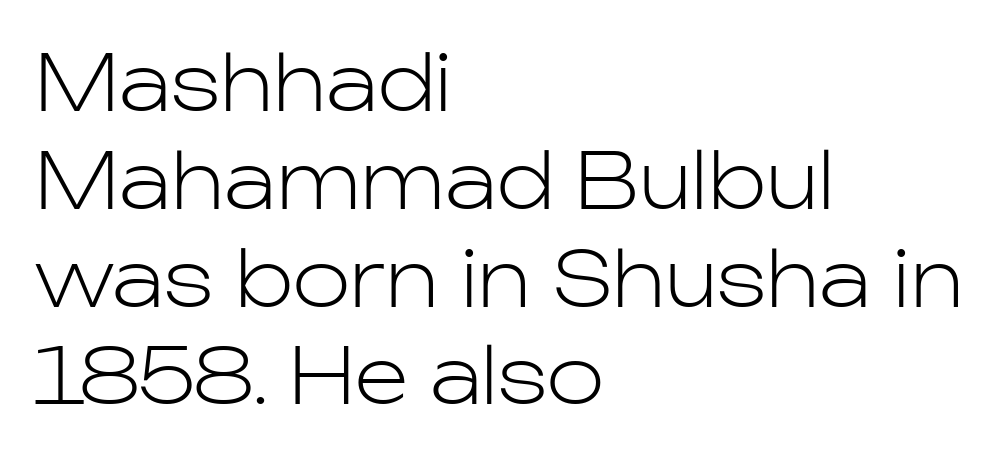
{"serif": "no", "italic": "no", "bold": "no", "weight": "light", "width": "normal", "stroke_contrast": "low", "x_height": "medium", "monospaced": "no", "underline": "no", "align": "left", "line_spacing": "normal", "line_spacing_ratio": 1.27, "letter_spacing": "normal", "letter_spacing_em": 0.0, "glyph_px": 77}
